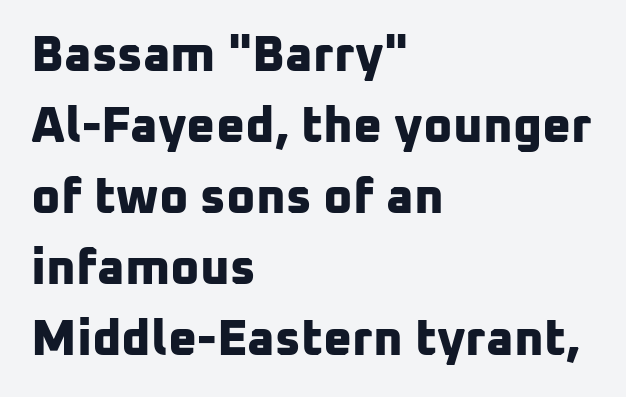
Q: Is the text bold? A: Yes.
Q: Is the typeface a serif or a sans-serif typeface? A: Sans-serif.
Q: Is the text underlined? A: No.
Q: How is the paragraph aligned? A: Left-aligned.
Q: Is the spacing between letters normal or unusually wide? A: Normal.
Q: Is the spacing between lines tight, normal or loose? A: Normal.
Q: Width (condensed, normal, or wide)? A: Normal.
Q: Stroke contrast? A: Low.
Q: x-height? A: Medium.
Q: Monospaced? A: No.
